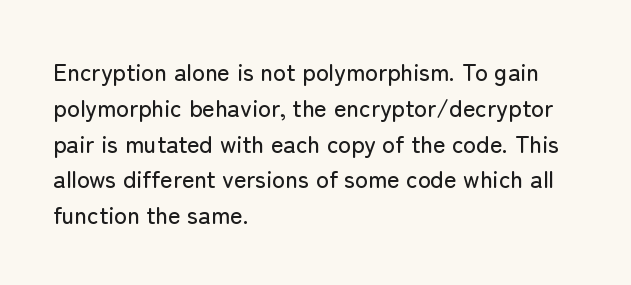
{"italic": "no", "underline": "no", "align": "left", "line_spacing": "normal", "line_spacing_ratio": 1.49, "letter_spacing": "normal", "letter_spacing_em": 0.0, "glyph_px": 24}
